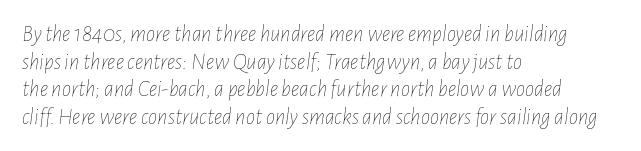
{"italic": "yes", "lean": "right", "slant_degrees": 7, "bold": "no", "underline": "no", "align": "left", "line_spacing_ratio": 1.2, "letter_spacing": "normal", "letter_spacing_em": 0.0, "glyph_px": 23}
